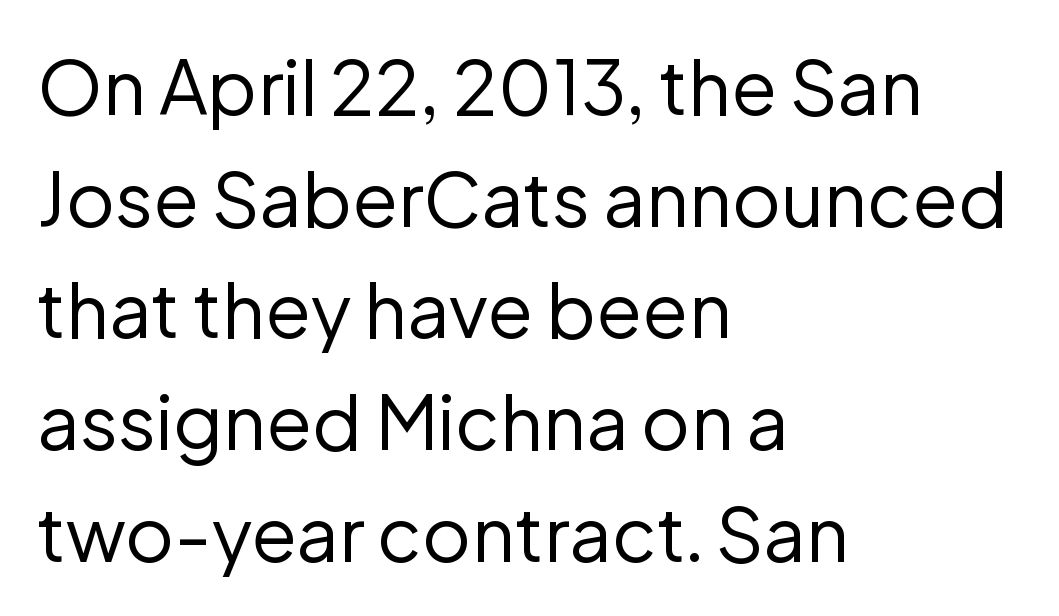
Q: Is the text bold? A: No.
Q: Is the text italic (slanted)? A: No, it is upright.
Q: Is the typeface a serif or a sans-serif typeface? A: Sans-serif.
Q: Is the text underlined? A: No.
Q: How is the paragraph aligned? A: Left-aligned.
Q: Is the spacing between letters normal or unusually wide? A: Normal.
Q: Is the spacing between lines tight, normal or loose? A: Normal.
Q: Width (condensed, normal, or wide)? A: Normal.
Q: Stroke contrast? A: Low.
Q: x-height? A: Medium.
Q: Monospaced? A: No.
